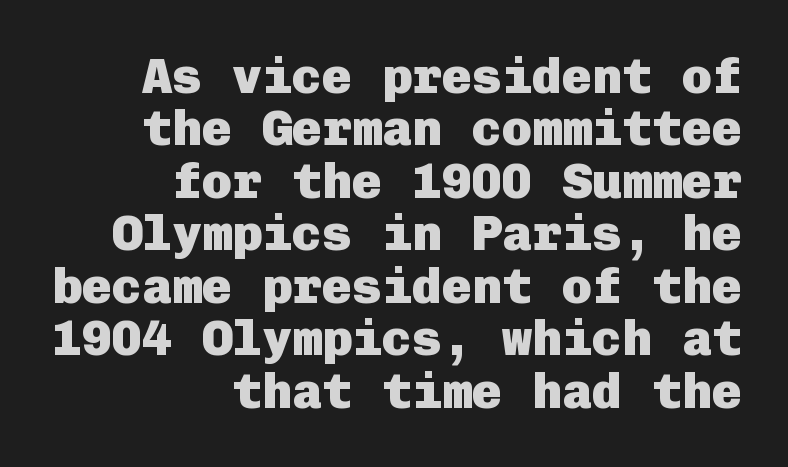
The image shows 50 px heavy sans-serif type, upright; set right-aligned, tight line spacing (1.05x), normal letter spacing, not underlined; low stroke contrast and a medium x-height.
